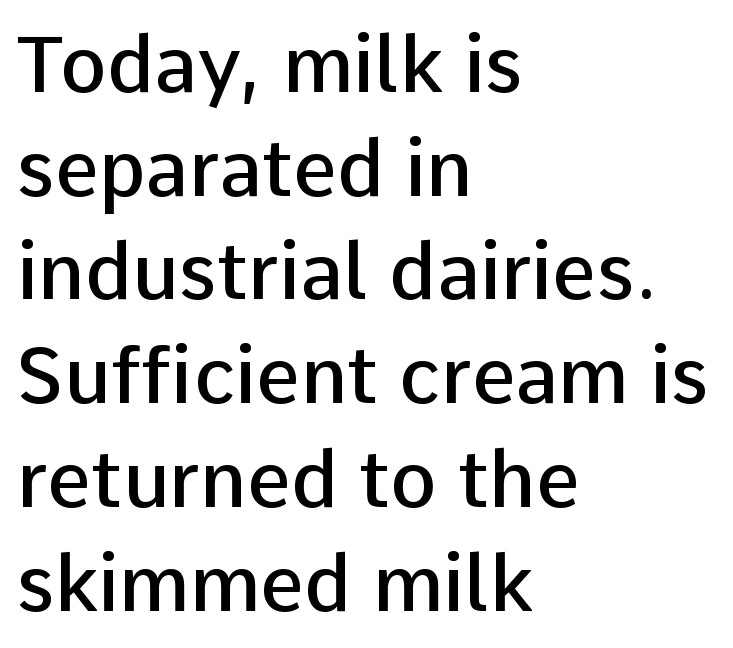
{"serif": "no", "italic": "no", "bold": "semi", "weight": "semibold", "width": "normal", "stroke_contrast": "low", "x_height": "medium", "monospaced": "no", "underline": "no", "align": "left", "line_spacing": "normal", "line_spacing_ratio": 1.33, "letter_spacing": "normal", "letter_spacing_em": 0.0, "glyph_px": 78}
